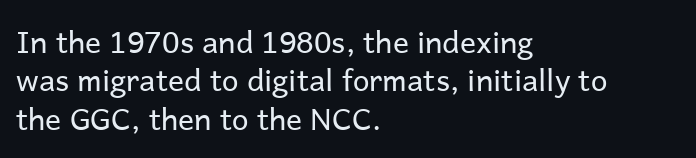
No extra tracking has been applied to these lines. This rendering features lettering with no underline. These lines were composed using upright roman letters. Normally led — the rows are evenly, conventionally spaced.
